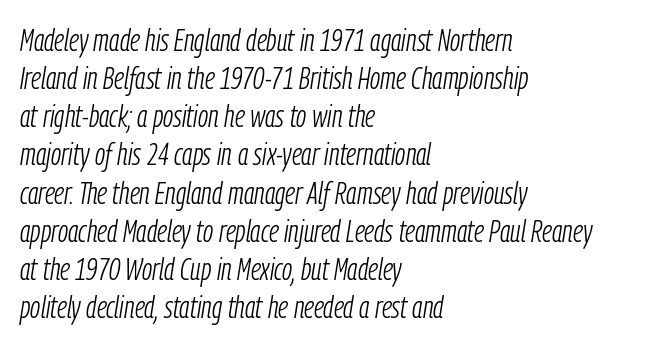
{"italic": "yes", "lean": "right", "slant_degrees": 9, "bold": "no", "weight": "light", "width": "condensed", "stroke_contrast": "low", "x_height": "medium", "monospaced": "no", "underline": "no", "align": "left", "line_spacing_ratio": 1.23, "letter_spacing": "normal", "letter_spacing_em": 0.0, "glyph_px": 31}
